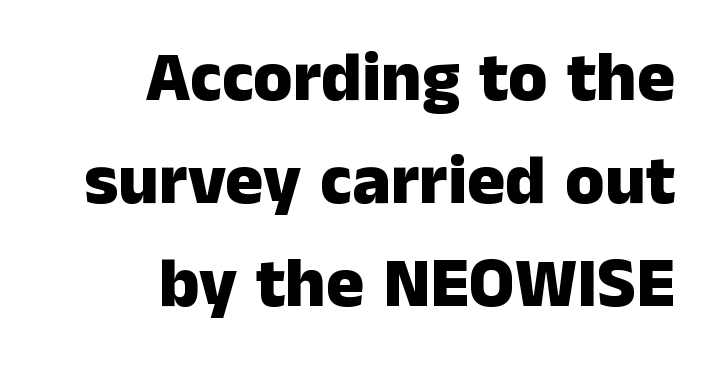
The letters advance in unequal steps, a hallmark of proportional type. Nope, no serifs anywhere on these letters. Only glyphs here, with clear space below each row. Typesetter's note: full bold, strokes at maximum text heaviness. Inter-character spacing is left at the font's built-in metrics.
